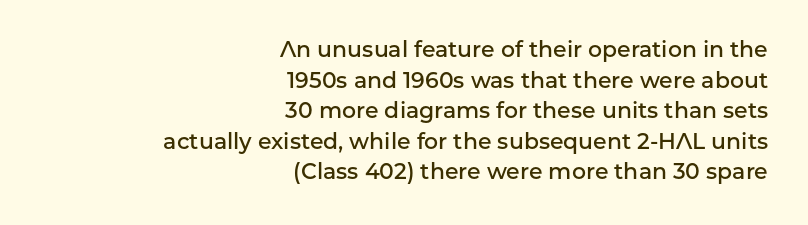
Caption: multi-line text, flush right, ragged left. Each word holds together tightly as a unit, with standard inter-letter gaps. No italicization has been applied; the sample stays upright. The zone under the glyphs is completely vacant. Its strokes are somewhat broadened, the hallmark of semibold type. The designer left line spacing at the default.
